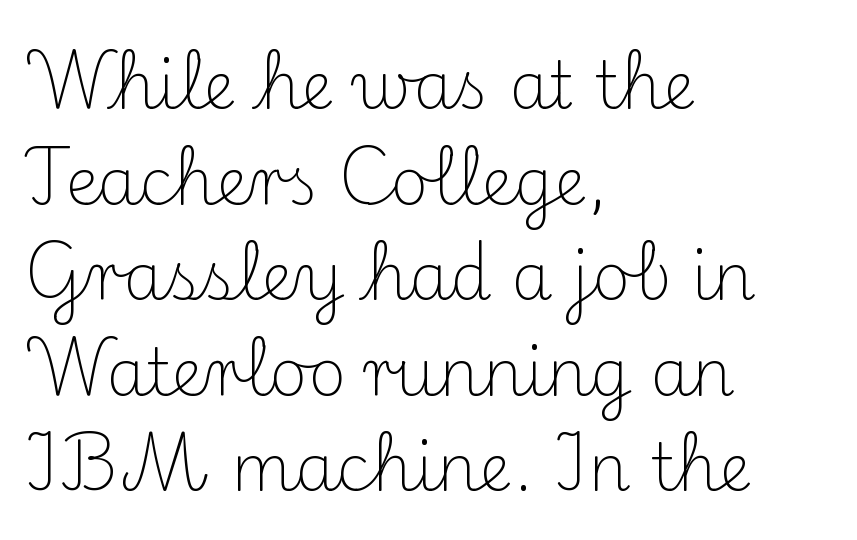
The text was rendered using a seriffed face with decorative stroke endings. The block of text has a typical density, with ordinary space between rows. Is the stroke heavy? The answer is a plain regular-or-lighter. Ordinary non-slanted type is in use.
